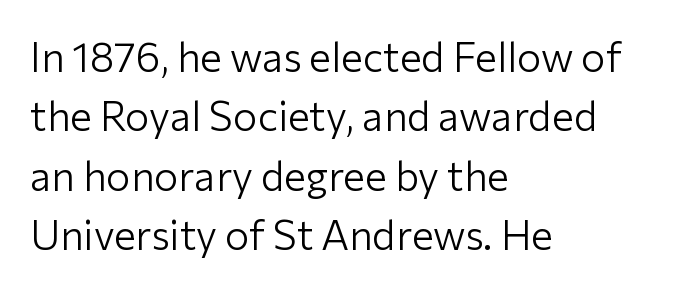
The image shows 41 px light sans-serif type, upright; set left-aligned, normal line spacing (1.45x), normal letter spacing, not underlined; low stroke contrast and a medium x-height.
